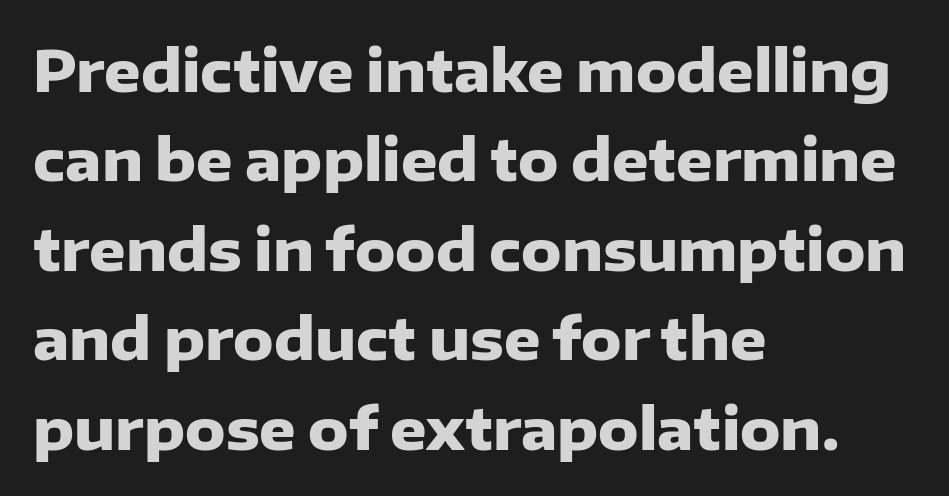
The image shows 57 px heavy sans-serif type, upright; set left-aligned, normal line spacing (1.57x), normal letter spacing, not underlined; low stroke contrast and a medium x-height.
